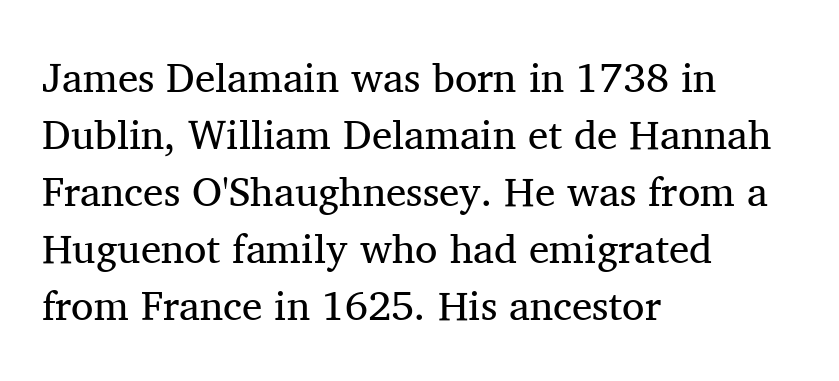
Anything drawn beneath the words? Only blank space. The horizontal fit of the characters is conventional and even. A serif font was chosen for this passage. Leftover space on each line is placed entirely after the last word. The strokes carry an ordinary text weight at most.
